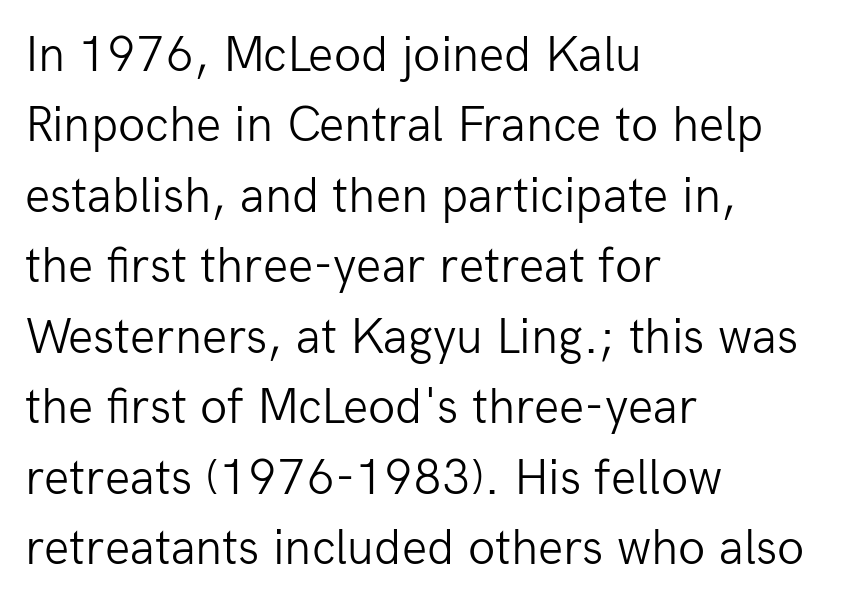
If you measured baseline to baseline, you'd find a middling distance. This sample uses plain, unmodified letter spacing. Is the block centered? No — it sits flush against the left margin. The font family rendered here belongs to the sans-serif group.
